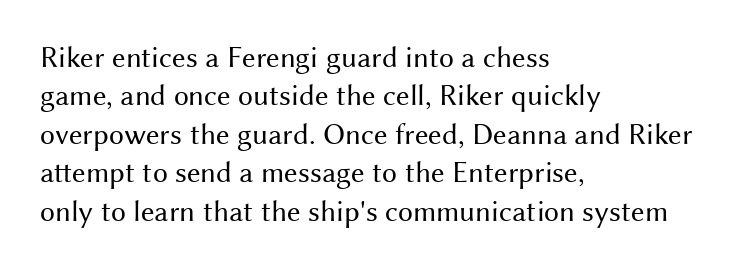
The image shows 30 px regular-weight sans-serif type, upright; set left-aligned, normal line spacing (1.28x), normal letter spacing, not underlined; medium stroke contrast and a medium x-height.
